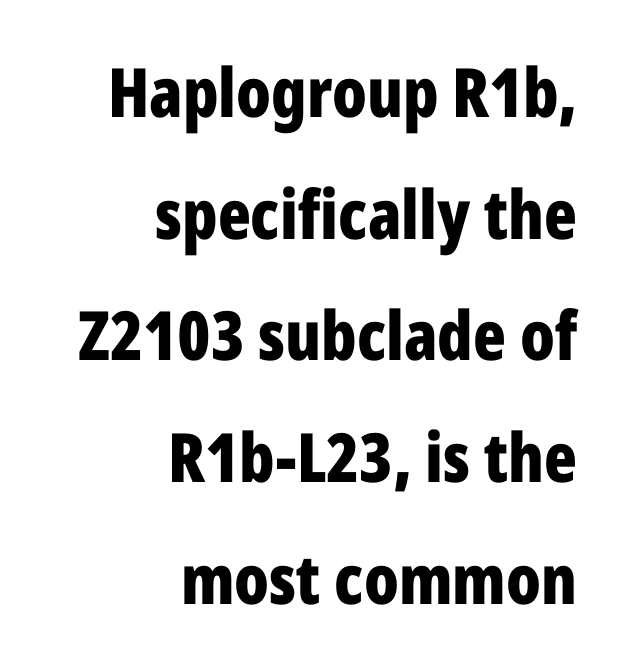
The image shows 68 px bold, condensed sans-serif type, upright; set right-aligned, line spacing 1.79x, normal letter spacing, not underlined; low stroke contrast and a medium x-height.
